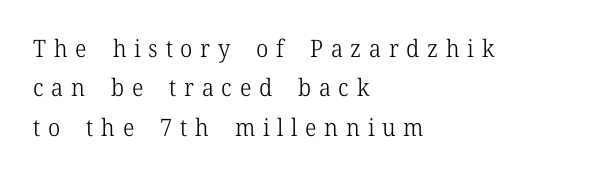
Plain, unruled lines of type. Vertical spacing — default. The line texture is sparse and dotted thanks to wide tracking. Designer's note — italics off, roman on.
